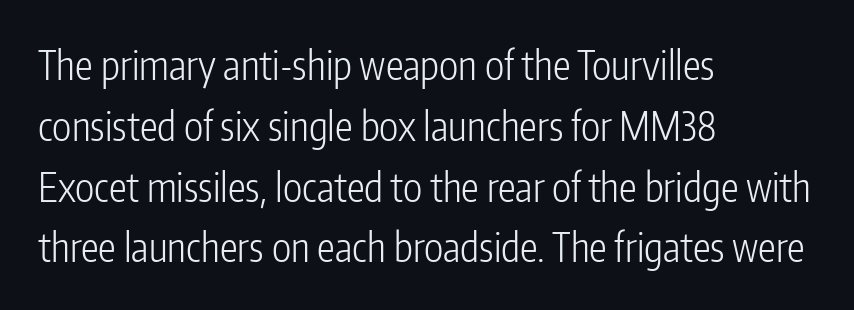
In CSS terms this would be text-align: left. The font family rendered here belongs to the sans-serif group. A typesetter would call this proportional, since set widths differ per character. Words appear dense and cohesive because spacing is normal.
